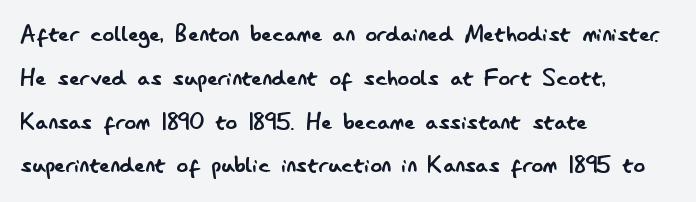
The image shows 29 px regular-weight, condensed sans-serif type, upright; set left-aligned, normal line spacing (1.51x), normal letter spacing, not underlined; low stroke contrast and a small x-height.
